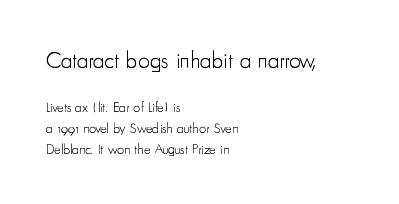
Typesetter's note — upper block bumped up in size, lower block left smaller. Check the space under the baseline: it is left empty. Typeset ragged right — the left edge is the straight one. No italicization has been applied; the sample stays upright.
